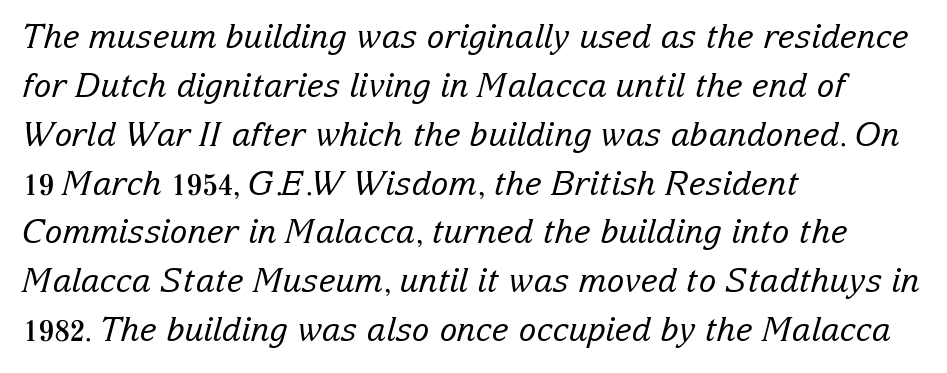
{"serif": "yes", "italic": "yes", "lean": "right", "slant_degrees": 15, "bold": "no", "weight": "regular", "width": "normal", "stroke_contrast": "low", "x_height": "medium", "monospaced": "no", "underline": "no", "align": "left", "line_spacing": "normal", "line_spacing_ratio": 1.48, "letter_spacing": "normal", "letter_spacing_em": 0.0, "glyph_px": 33}
